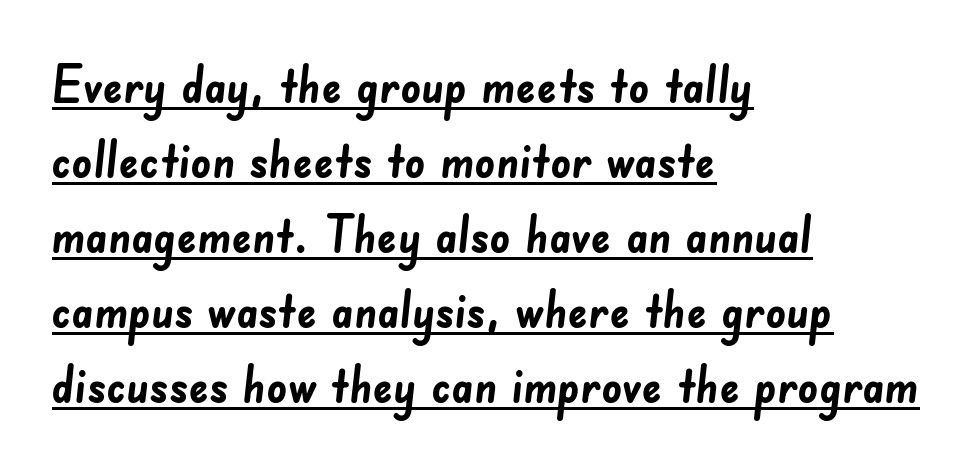
The lines in this sample share a left origin and differ only in where they stop. This sample uses a sans-serif face. Successive baselines arrive at the customary interval. The lettering is marked with a stroke running underneath it. I'd describe the lettering as bold — thick and assertive.
